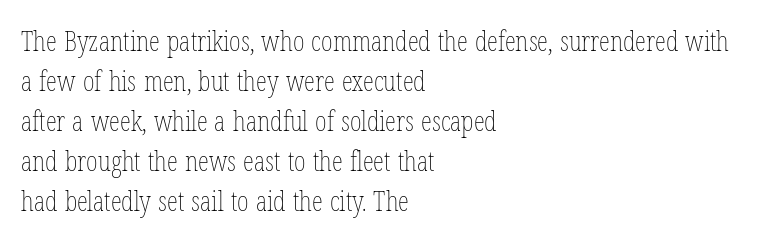
The type is set solid horizontally, with unmodified tracking. The face used here is proportionally spaced, like ordinary book or web type. Vertically, the passage feels balanced, rows spaced as you'd expect. Unlike italic type, these characters show no tilt at all. Caption: multi-line text, flush left, ragged right. Plain, unruled lines of type.
